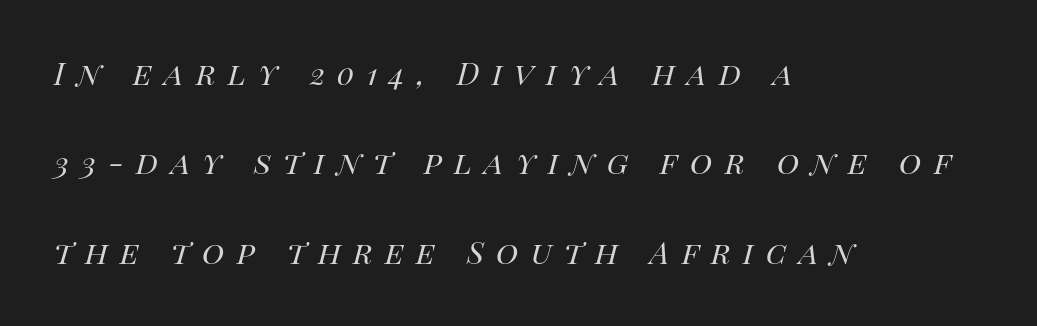
Descenders hang freely into open space. This reads as an unemphasized weight, regular at the heaviest. Which margin do the lines hug? The left one — the right edge is uneven. Looking at the ascenders, they clearly lean. Spacing verdict: proportional, widths tailored to each character. The passage shown has open, widely tracked lettering throughout.
